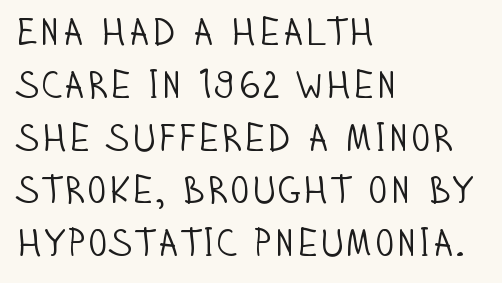
The image shows 38 px light, condensed sans-serif type, upright; set left-aligned, normal line spacing (1.39x), normal letter spacing, not underlined; low stroke contrast and a large x-height.
